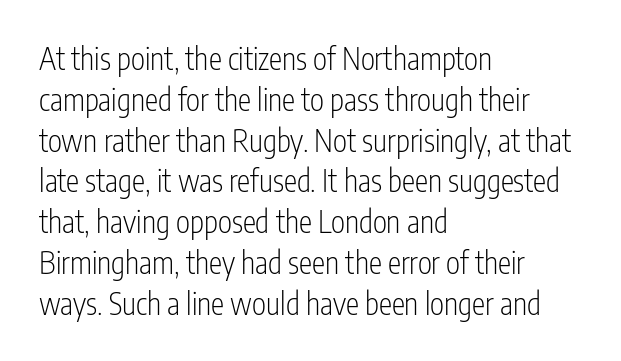
{"serif": "no", "italic": "no", "bold": "no", "weight": "light", "width": "condensed", "stroke_contrast": "low", "x_height": "medium", "monospaced": "no", "underline": "no", "align": "left", "line_spacing": "normal", "line_spacing_ratio": 1.36, "letter_spacing": "normal", "letter_spacing_em": 0.0, "glyph_px": 30}
